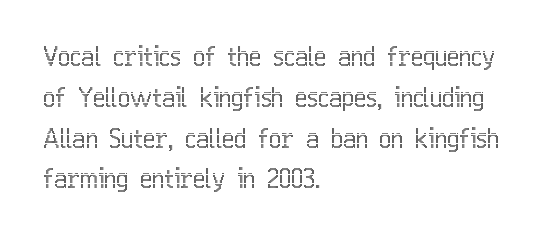
The image shows 26 px text type, upright; set left-aligned, normal line spacing (1.57x), normal letter spacing, not underlined.
